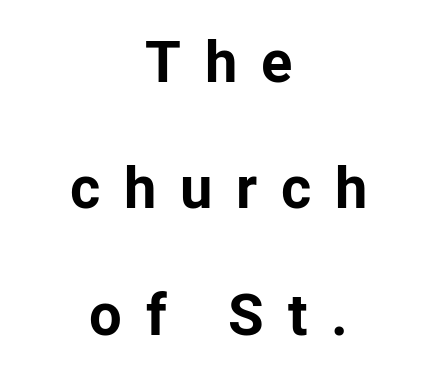
The image shows 58 px bold sans-serif type, upright; set centered, loose line spacing (2.18x), unusually wide letter spacing (+0.41 em), not underlined; low stroke contrast and a medium x-height.
